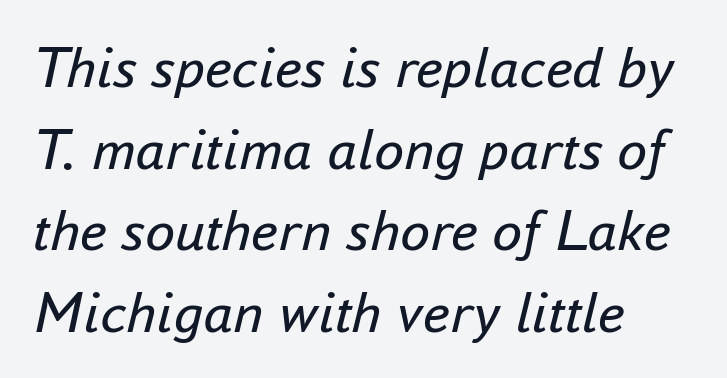
There is no visible air inserted between adjacent glyphs. Here the designer chose a conventional face with non-uniform glyph widths. The lines sit at an ordinary, default distance from one another. Has an underline been added? It has not. Summary of weight: not heavy and not bold.
